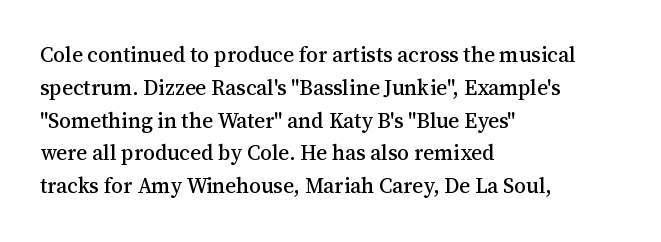
The image shows 21 px text type, upright; set left-aligned, normal line spacing (1.56x), normal letter spacing, not underlined.
